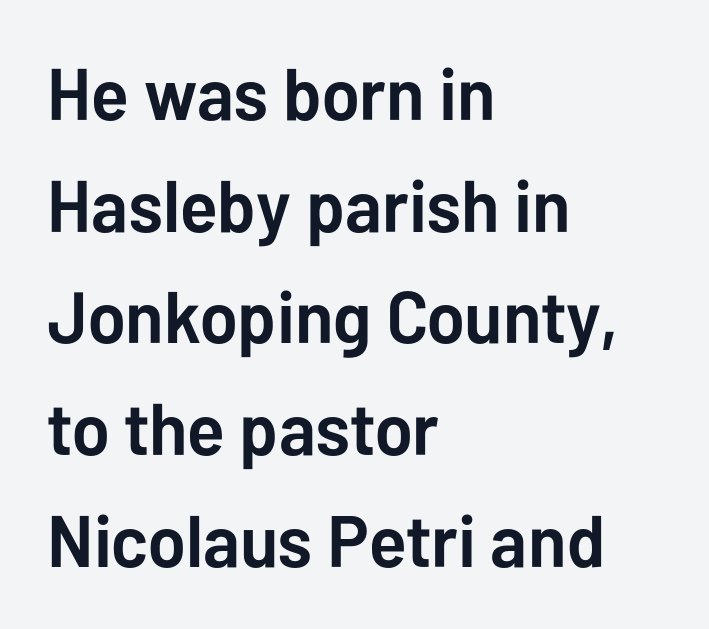
Every row of glyphs begins at an identical x-position on the left. If you measured baseline to baseline, you'd find a middling distance. How are the letters spaced? Ordinarily, with no added tracking. The typeface chosen for these lines omits serifs. Nope, not italic — everything's standing straight.
